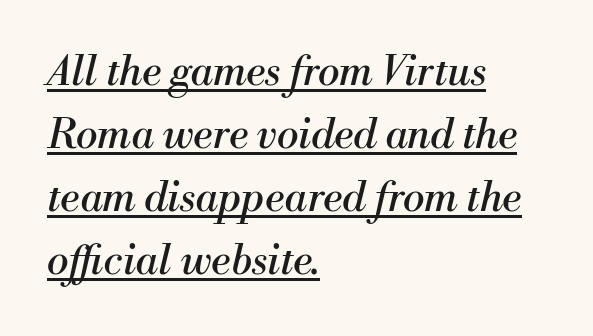
Q: Is the text bold? A: No.
Q: Is the text italic (slanted)? A: Yes, it leans right by about 13 degrees.
Q: Is the typeface a serif or a sans-serif typeface? A: Serif.
Q: Is the text underlined? A: Yes.
Q: How is the paragraph aligned? A: Left-aligned.
Q: Is the spacing between letters normal or unusually wide? A: Normal.
Q: Is the spacing between lines tight, normal or loose? A: Normal.
Q: Width (condensed, normal, or wide)? A: Normal.
Q: Stroke contrast? A: Medium.
Q: x-height? A: Small.
Q: Monospaced? A: No.
